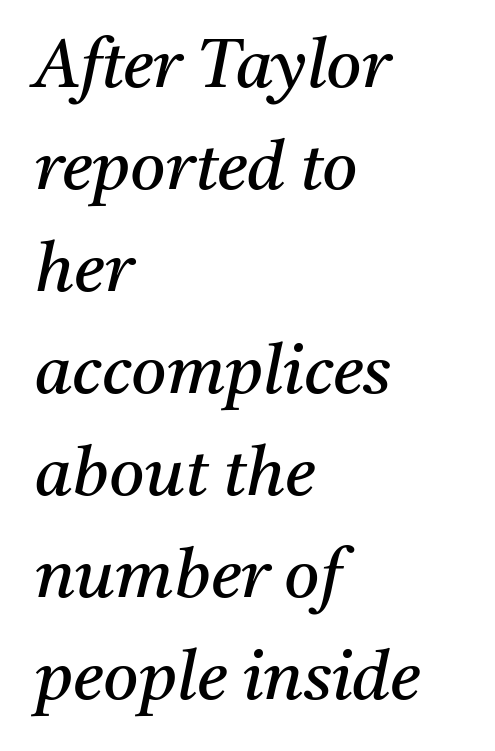
Q: Is the text bold? A: No.
Q: Is the text italic (slanted)? A: Yes, it leans right by about 11 degrees.
Q: Is the typeface a serif or a sans-serif typeface? A: Serif.
Q: Is the text underlined? A: No.
Q: How is the paragraph aligned? A: Left-aligned.
Q: Is the spacing between letters normal or unusually wide? A: Normal.
Q: Is the spacing between lines tight, normal or loose? A: Normal.
Q: Width (condensed, normal, or wide)? A: Normal.
Q: Stroke contrast? A: Medium.
Q: x-height? A: Medium.
Q: Monospaced? A: No.
